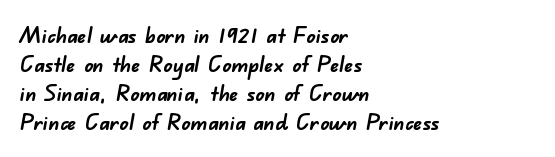
The image shows 22 px bold type; set left-aligned, normal line spacing (1.32x), normal letter spacing, not underlined.
